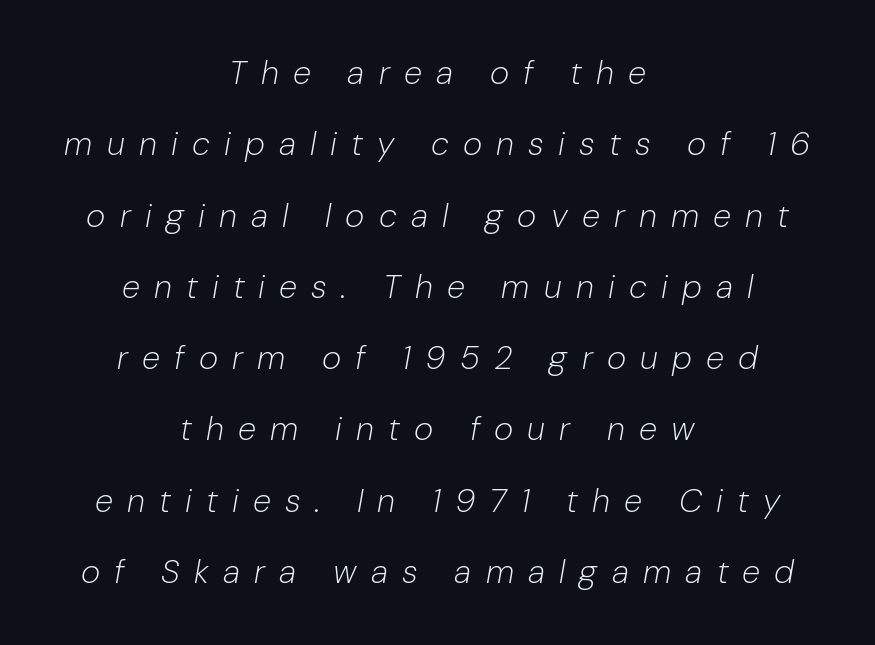
Q: Is the text bold? A: No.
Q: Is the text italic (slanted)? A: Yes, it leans right by about 10 degrees.
Q: Is the text underlined? A: No.
Q: How is the paragraph aligned? A: Centered.
Q: Is the spacing between letters normal or unusually wide? A: Unusually wide.
Q: Is the spacing between lines tight, normal or loose? A: Loose.
Q: Width (condensed, normal, or wide)? A: Normal.
Q: Stroke contrast? A: Low.
Q: x-height? A: Medium.
Q: Monospaced? A: No.
